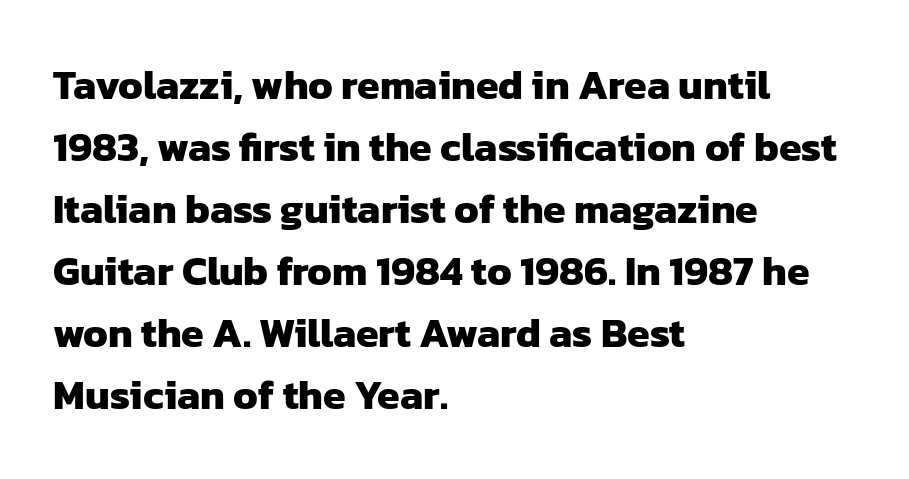
{"serif": "no", "bold": "yes", "weight": "heavy", "width": "normal", "stroke_contrast": "low", "x_height": "medium", "monospaced": "no", "underline": "no", "align": "left", "line_spacing": "normal", "line_spacing_ratio": 1.51, "letter_spacing": "normal", "letter_spacing_em": 0.0, "glyph_px": 41}
